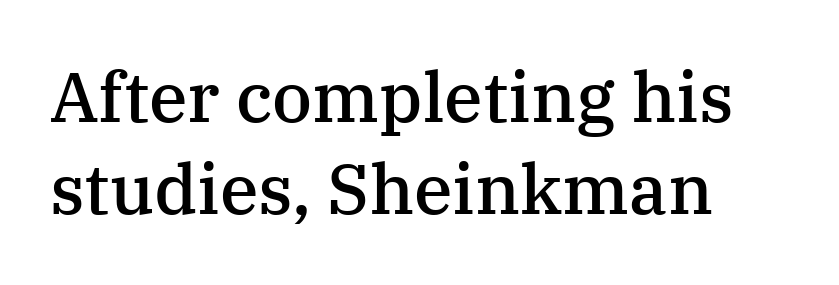
{"serif": "yes", "italic": "no", "bold": "semi", "weight": "semibold", "width": "normal", "stroke_contrast": "medium", "x_height": "medium", "monospaced": "no", "underline": "no", "align": "left", "line_spacing": "normal", "line_spacing_ratio": 1.32, "letter_spacing": "normal", "letter_spacing_em": 0.0, "glyph_px": 70}
